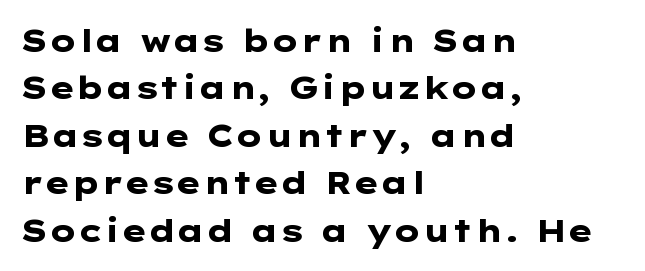
The letters sit at their default tracking, neither squeezed nor spread. Does the lettering tilt? It doesn't — this is upright. Bare-footed words on every line. Is there much room between lines? A standard amount, neither cramped nor airy. The strokes are fattened all the way to bold.
